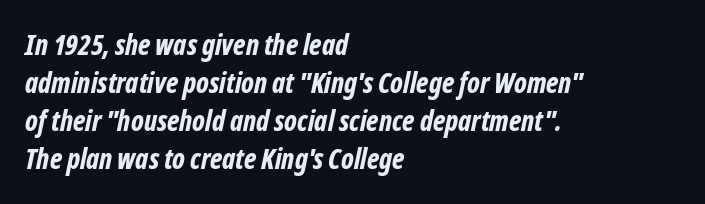
Q: Is the text bold? A: Yes.
Q: Is the text italic (slanted)? A: Yes, it leans right by about 12 degrees.
Q: Is the text underlined? A: No.
Q: How is the paragraph aligned? A: Left-aligned.
Q: Is the spacing between letters normal or unusually wide? A: Normal.
Q: Is the spacing between lines tight, normal or loose? A: Normal.
Q: Width (condensed, normal, or wide)? A: Condensed.
Q: Stroke contrast? A: Low.
Q: x-height? A: Medium.
Q: Monospaced? A: No.
